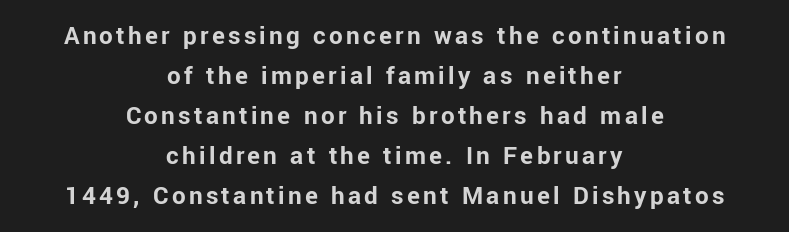
{"italic": "no", "bold": "yes", "underline": "no", "align": "center", "line_spacing": "normal", "line_spacing_ratio": 1.48, "glyph_px": 27}
